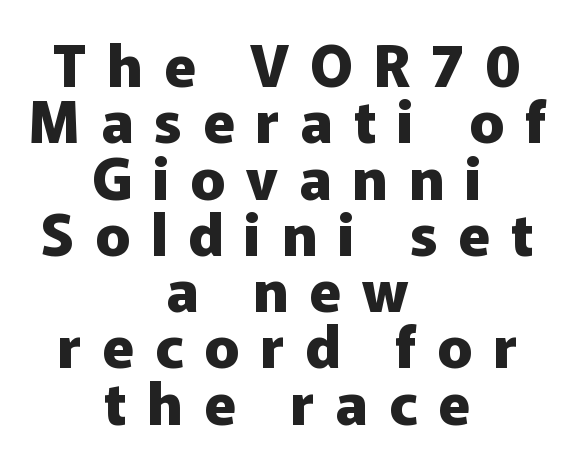
Q: Is the text bold? A: Yes.
Q: Is the text italic (slanted)? A: No, it is upright.
Q: Is the typeface a serif or a sans-serif typeface? A: Sans-serif.
Q: Is the text underlined? A: No.
Q: How is the paragraph aligned? A: Centered.
Q: Is the spacing between letters normal or unusually wide? A: Unusually wide.
Q: Is the spacing between lines tight, normal or loose? A: Tight.
Q: Width (condensed, normal, or wide)? A: Normal.
Q: Stroke contrast? A: Low.
Q: x-height? A: Medium.
Q: Monospaced? A: No.
